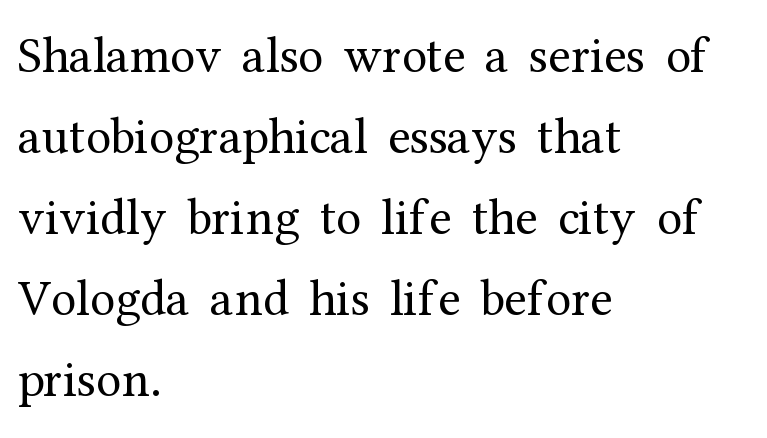
{"serif": "yes", "italic": "no", "bold": "no", "weight": "regular", "width": "normal", "stroke_contrast": "medium", "x_height": "medium", "monospaced": "no", "underline": "no", "align": "left", "line_spacing": "normal", "line_spacing_ratio": 1.59, "letter_spacing": "normal", "letter_spacing_em": 0.0, "glyph_px": 51}
